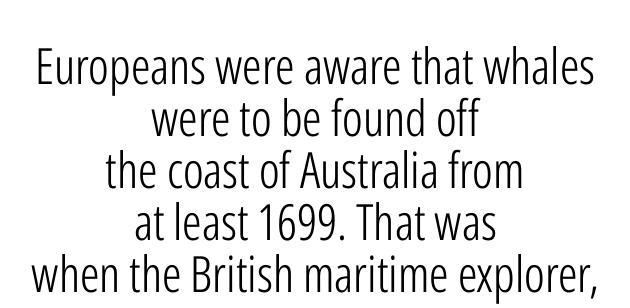
This sample is center-justified, so both line endings float freely. The passage shown stacks its lines with hardly any gap. Each stroke keeps to a modest, everyday thickness or less. The typeface chosen for these lines omits serifs. Posture: upright roman. The foot of each line stays bare and open.
